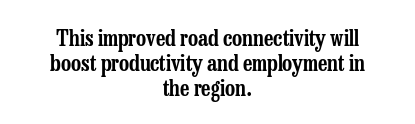
The rendering keeps characters at their native spacing. The paragraph shown floats in the horizontal middle. Notice how descenders almost collide with the ascenders below — that's tight leading. Underline: absent.
